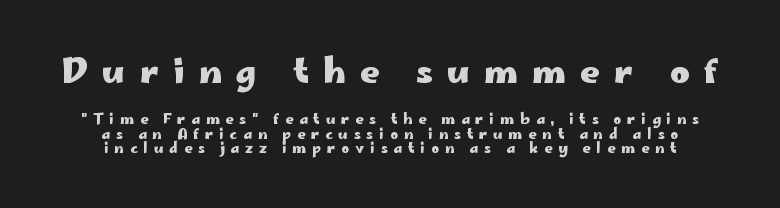
{"serif": "no", "italic": "no", "bold": "yes", "weight": "heavy", "width": "wide", "stroke_contrast": "low", "x_height": "small", "monospaced": "no", "underline": "no", "align": "center", "line_spacing": "tight", "line_spacing_ratio": 1.05, "letter_spacing": "wide", "letter_spacing_em": 0.42, "larger_block": "first", "size_ratio": 2.43, "glyph_px": 34}
